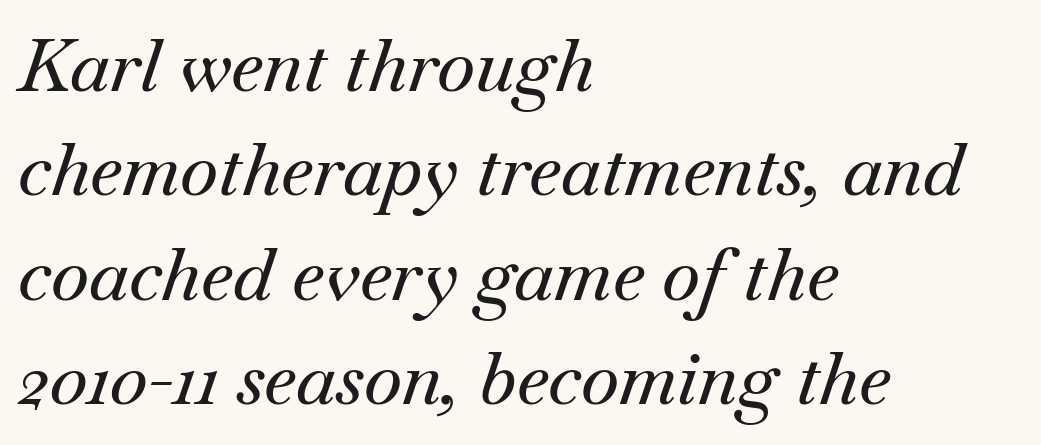
{"serif": "yes", "italic": "yes", "lean": "right", "slant_degrees": 18, "width": "normal", "stroke_contrast": "medium", "x_height": "small", "monospaced": "no", "underline": "no", "align": "left", "line_spacing": "normal", "line_spacing_ratio": 1.43, "letter_spacing": "normal", "letter_spacing_em": 0.0, "glyph_px": 73}
